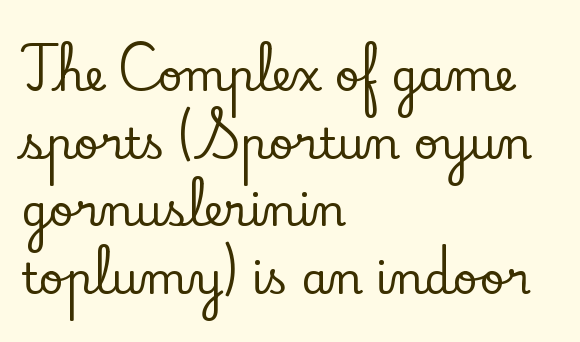
Lines of text with bare space underneath. The lettering stays uniformly vertical, giving the passage a roman look. The rendering uses natural spacing where letterforms have individual widths. Reading down the column, the eye jumps a familiar distance to each next line.
